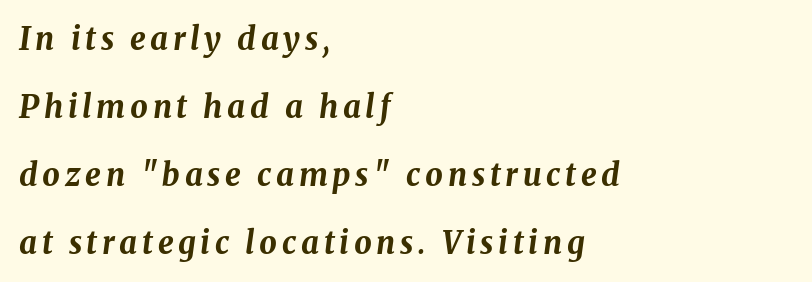
Underlining? Definitely not there. Summary of vertical rhythm: relaxed, with wide interline spacing. A typesetter would call this proportional, since set widths differ per character. Typeset ragged right — the left edge is the straight one. Caption: bold face, heavy strokes.
